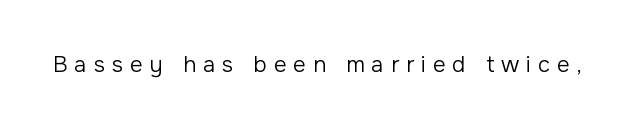
Q: Is the text bold? A: No.
Q: Is the text italic (slanted)? A: No, it is upright.
Q: Is the text underlined? A: No.
Q: Is the spacing between letters normal or unusually wide? A: Unusually wide.
